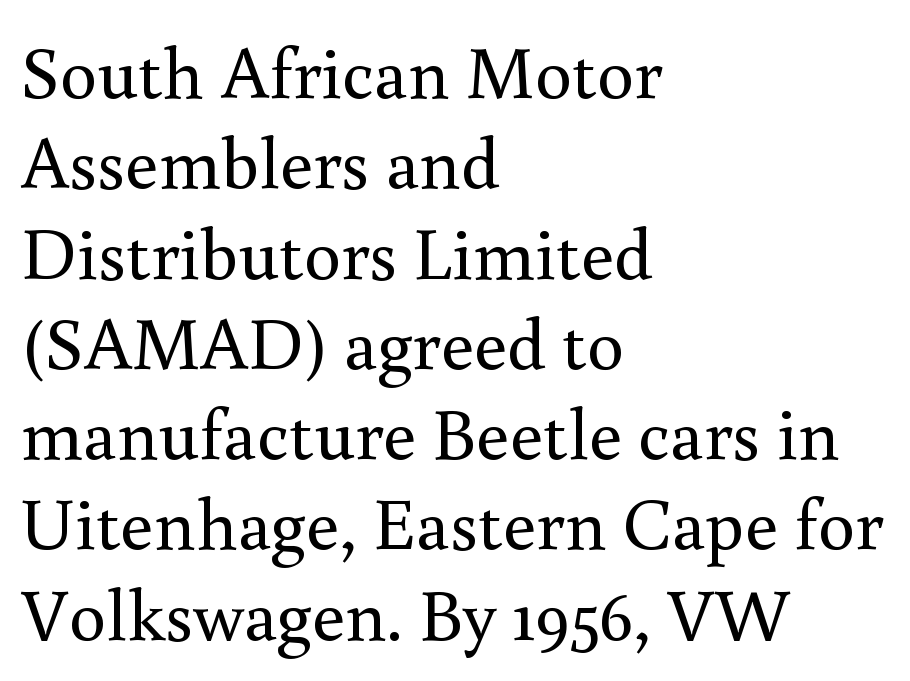
Q: Is the text bold? A: No.
Q: Is the text italic (slanted)? A: No, it is upright.
Q: Is the typeface a serif or a sans-serif typeface? A: Serif.
Q: Is the text underlined? A: No.
Q: How is the paragraph aligned? A: Left-aligned.
Q: Is the spacing between letters normal or unusually wide? A: Normal.
Q: Width (condensed, normal, or wide)? A: Normal.
Q: Stroke contrast? A: Medium.
Q: x-height? A: Small.
Q: Monospaced? A: No.
